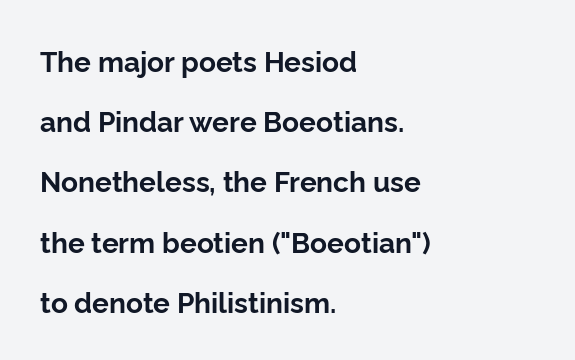
Q: Is the text bold? A: Yes.
Q: Is the text italic (slanted)? A: No, it is upright.
Q: Is the typeface a serif or a sans-serif typeface? A: Sans-serif.
Q: Is the text underlined? A: No.
Q: How is the paragraph aligned? A: Left-aligned.
Q: Is the spacing between letters normal or unusually wide? A: Normal.
Q: Is the spacing between lines tight, normal or loose? A: Loose.
Q: Width (condensed, normal, or wide)? A: Normal.
Q: Stroke contrast? A: Low.
Q: x-height? A: Medium.
Q: Monospaced? A: No.
